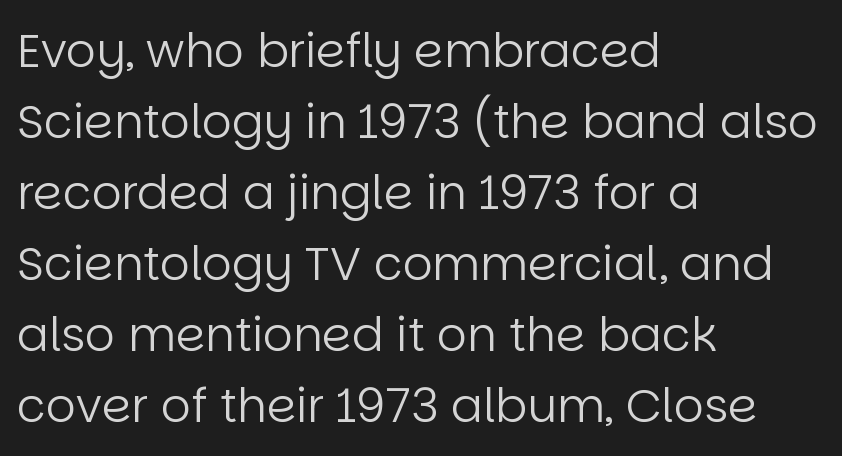
Q: Is the text bold? A: No.
Q: Is the text italic (slanted)? A: No, it is upright.
Q: Is the typeface a serif or a sans-serif typeface? A: Sans-serif.
Q: Is the text underlined? A: No.
Q: How is the paragraph aligned? A: Left-aligned.
Q: Is the spacing between letters normal or unusually wide? A: Normal.
Q: Is the spacing between lines tight, normal or loose? A: Normal.
Q: Width (condensed, normal, or wide)? A: Normal.
Q: Stroke contrast? A: Low.
Q: x-height? A: Large.
Q: Monospaced? A: No.
